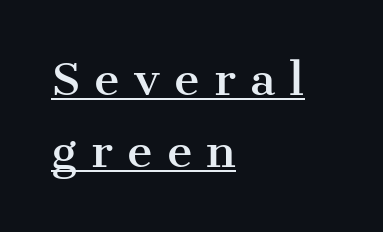
Q: Is the text italic (slanted)? A: No, it is upright.
Q: Is the typeface a serif or a sans-serif typeface? A: Serif.
Q: Is the text underlined? A: Yes.
Q: How is the paragraph aligned? A: Left-aligned.
Q: Is the spacing between letters normal or unusually wide? A: Unusually wide.
Q: Is the spacing between lines tight, normal or loose? A: Normal.
Q: Width (condensed, normal, or wide)? A: Normal.
Q: Stroke contrast? A: Medium.
Q: x-height? A: Medium.
Q: Monospaced? A: No.
